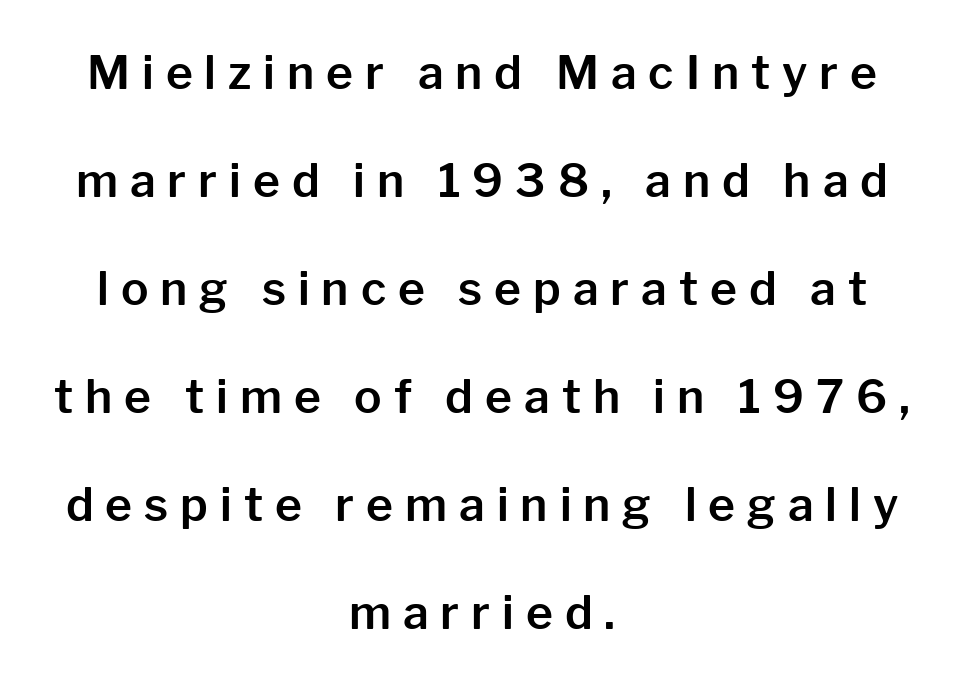
The characters display no serif detailing; their extremities are plain. The lettering holds an erect, upright posture throughout. The type is letterspaced generously, with wide tracking. Neither beginnings nor endings align; midpoints do. Does the leading feel generous? Absolutely, it's lavish. Has an underline been added? It has not.
